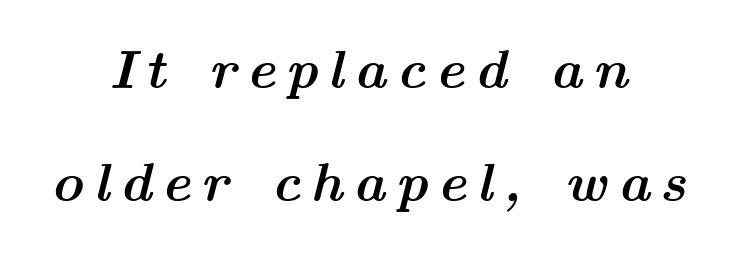
The image shows 55 px semibold, wide type, italic (leaning right); set centered, loose line spacing (2.05x), not underlined; medium stroke contrast and a medium x-height.
